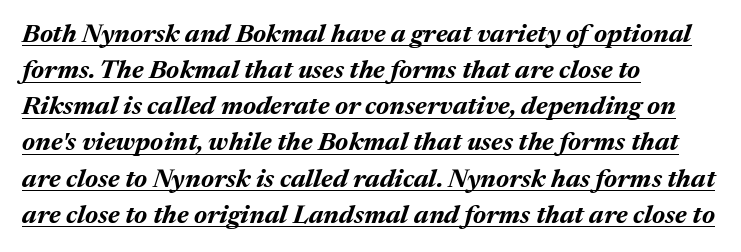
The image shows 26 px bold type, italic (leaning right); set left-aligned, normal line spacing (1.39x), normal letter spacing, underlined.
